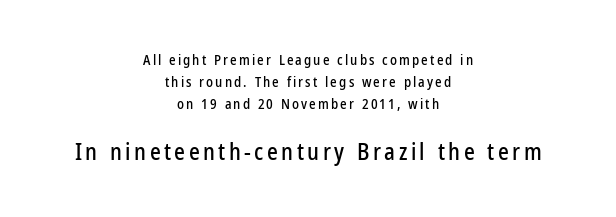
Q: Is the text italic (slanted)? A: No, it is upright.
Q: Is the text underlined? A: No.
Q: How is the paragraph aligned? A: Centered.
Q: Is the spacing between lines tight, normal or loose? A: Normal.
Q: Which block of text is set in a larger size, the first (top) or the second (bottom)? A: The second (bottom) one.
